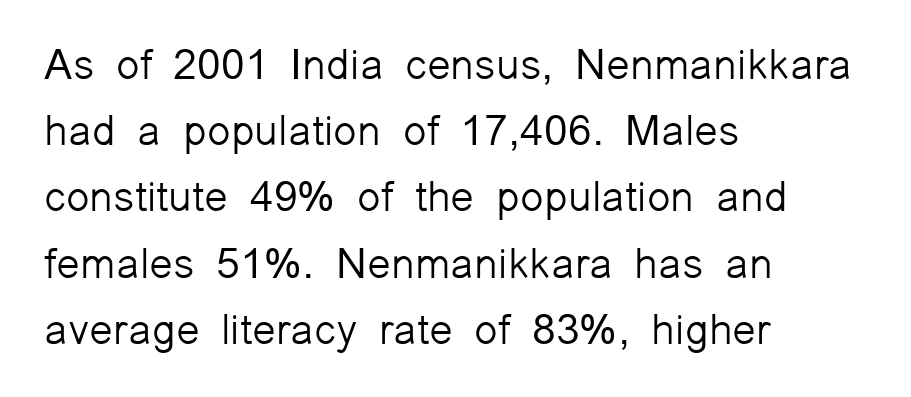
{"serif": "no", "italic": "no", "bold": "no", "weight": "light", "width": "normal", "stroke_contrast": "low", "x_height": "medium", "monospaced": "no", "underline": "no", "align": "left", "line_spacing": "normal", "line_spacing_ratio": 1.54, "letter_spacing": "normal", "letter_spacing_em": 0.0, "glyph_px": 43}
